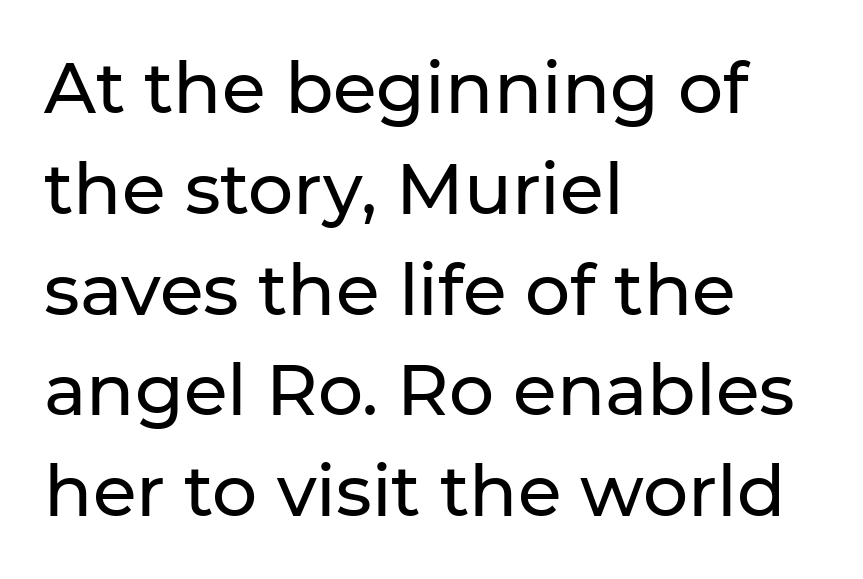
The image shows 71 px sans-serif type, upright; set left-aligned, normal line spacing (1.42x), normal letter spacing, not underlined; low stroke contrast and a medium x-height.
